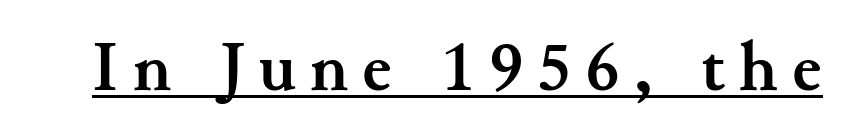
A serif font was chosen for this passage. The rendered words wear a rule along their underside. Someone cranked the tracking dial way up on this one. A typesetter would call this proportional, since set widths differ per character.
